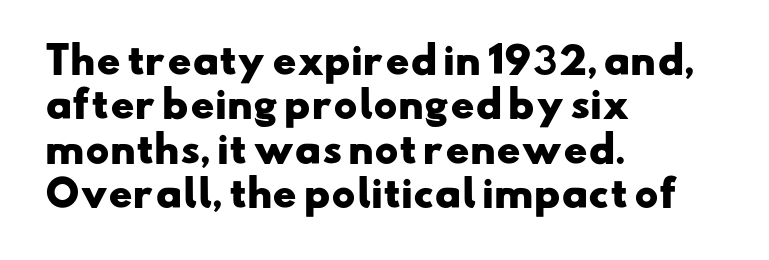
The image shows 36 px heavy, wide sans-serif type; set left-aligned, line spacing 1.23x, normal letter spacing, not underlined; low stroke contrast and a small x-height.
